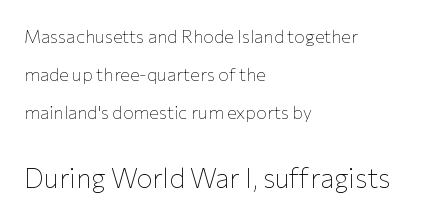
Reading top to bottom, the characters get bigger at the block break. The letters sit at their default tracking, neither squeezed nor spread. Is the block centered? No — it sits flush against the left margin. Underline: absent. Does the leading feel generous? Absolutely, it's lavish.
